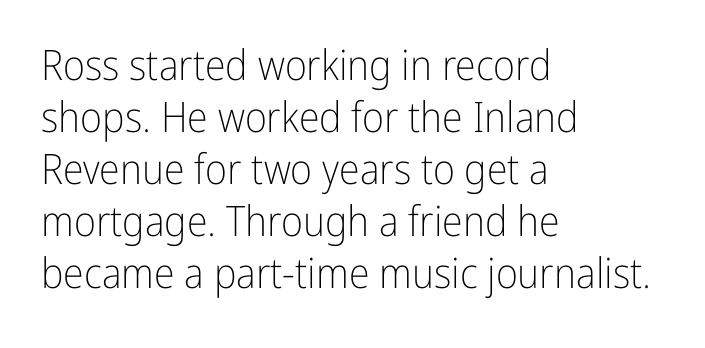
Q: Is the text bold? A: No.
Q: Is the text italic (slanted)? A: No, it is upright.
Q: Is the typeface a serif or a sans-serif typeface? A: Sans-serif.
Q: Is the text underlined? A: No.
Q: How is the paragraph aligned? A: Left-aligned.
Q: Is the spacing between letters normal or unusually wide? A: Normal.
Q: Width (condensed, normal, or wide)? A: Condensed.
Q: Stroke contrast? A: Low.
Q: x-height? A: Medium.
Q: Monospaced? A: No.
